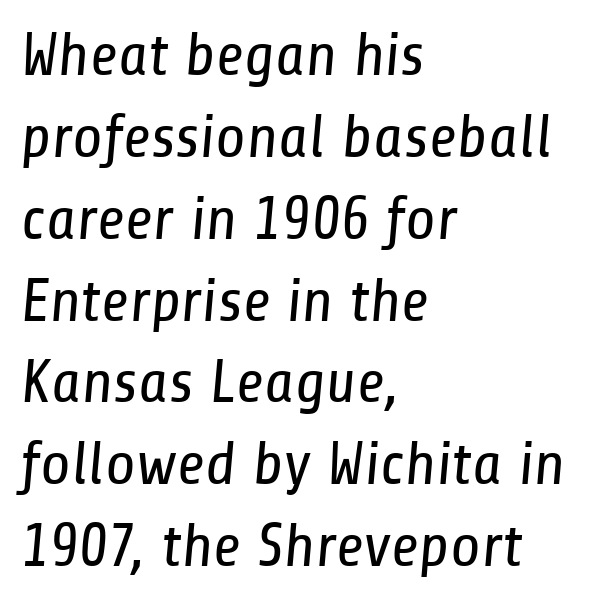
These lines keep a tight, regular rhythm from letter to letter. How would I describe the line gaps? Plain and ordinary. Is the stroke heavy? The answer is a plain regular-or-lighter. Varying glyph widths throughout — classic text-font behaviour. Leftover space on each line is placed entirely after the last word.
